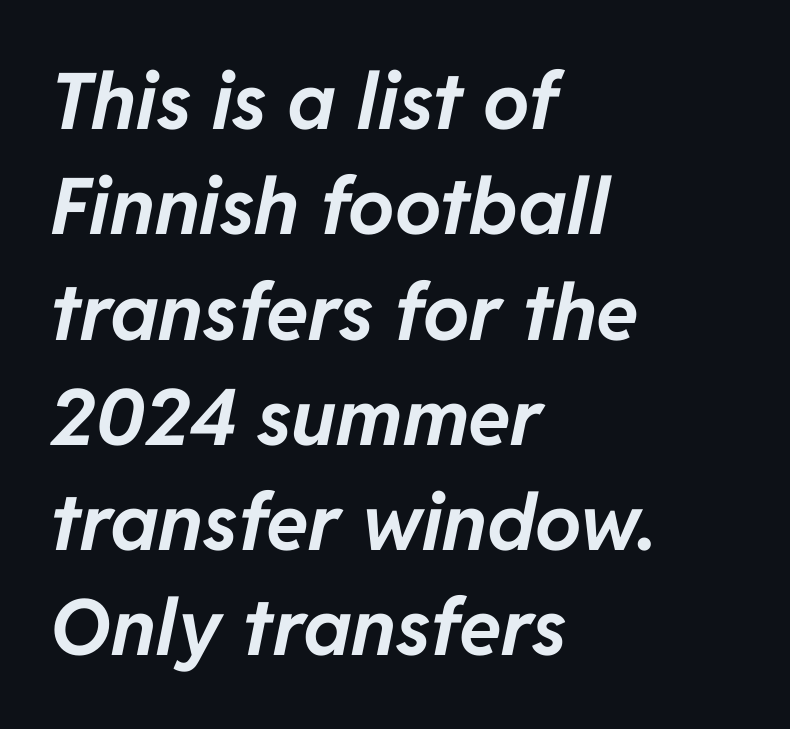
The image shows 78 px bold type, italic (leaning right); set left-aligned, normal line spacing (1.35x), normal letter spacing, not underlined; low stroke contrast and a medium x-height.
